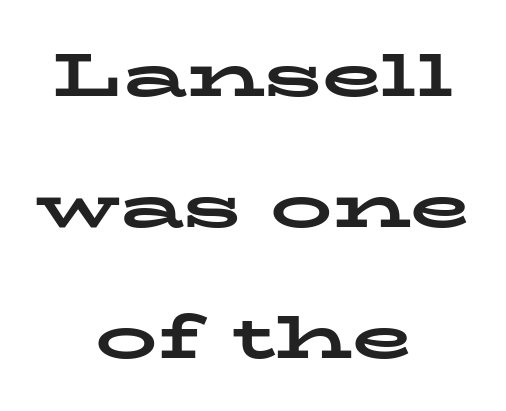
Q: Is the text bold? A: Yes.
Q: Is the text italic (slanted)? A: No, it is upright.
Q: Is the typeface a serif or a sans-serif typeface? A: Serif.
Q: Is the text underlined? A: No.
Q: How is the paragraph aligned? A: Centered.
Q: Is the spacing between letters normal or unusually wide? A: Normal.
Q: Is the spacing between lines tight, normal or loose? A: Loose.
Q: Width (condensed, normal, or wide)? A: Wide.
Q: Stroke contrast? A: Low.
Q: x-height? A: Medium.
Q: Monospaced? A: No.
